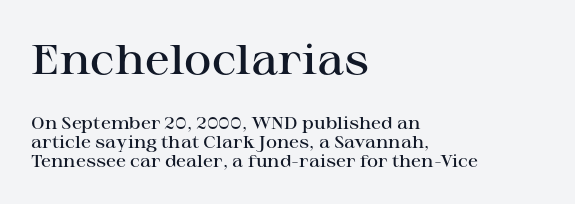
Each letter keeps its own natural width here, so spacing adapts to shape. This rendering leaves character spacing at its baseline value. Type size steps down from the first block to the second. Posture: vertical. Typesetter's note: demi weight, one step under bold.
